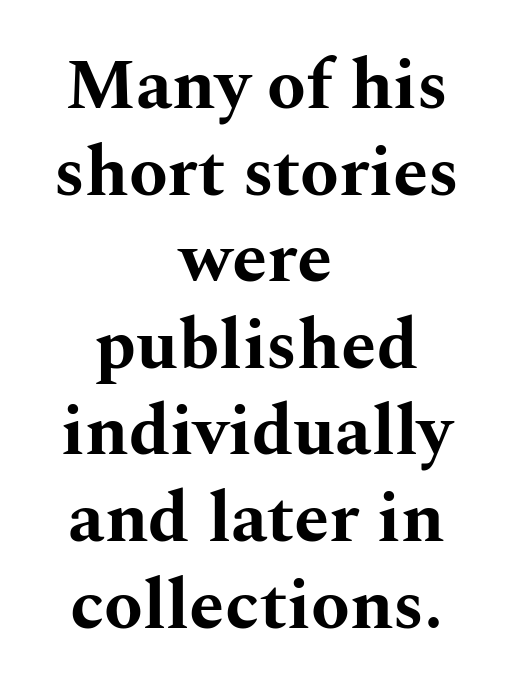
This sample uses an upright cut, with every glyph sitting square on the baseline. Look at the stroke-to-counter ratio: heavy, a bold. The rendering shows small feet on the letterforms — a serif design. Typeset on center — no edge is straight. The glyphs are unaccompanied by any horizontal stroke below them.
